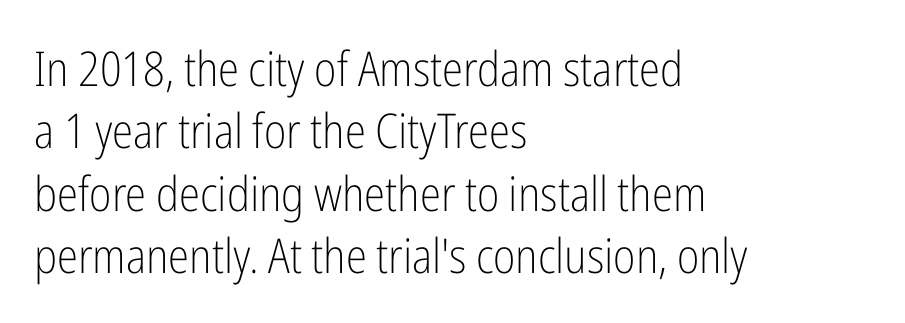
{"serif": "no", "italic": "no", "bold": "no", "weight": "light", "width": "condensed", "stroke_contrast": "low", "x_height": "medium", "monospaced": "no", "underline": "no", "align": "left", "line_spacing": "normal", "line_spacing_ratio": 1.3, "letter_spacing": "normal", "letter_spacing_em": 0.0, "glyph_px": 48}
